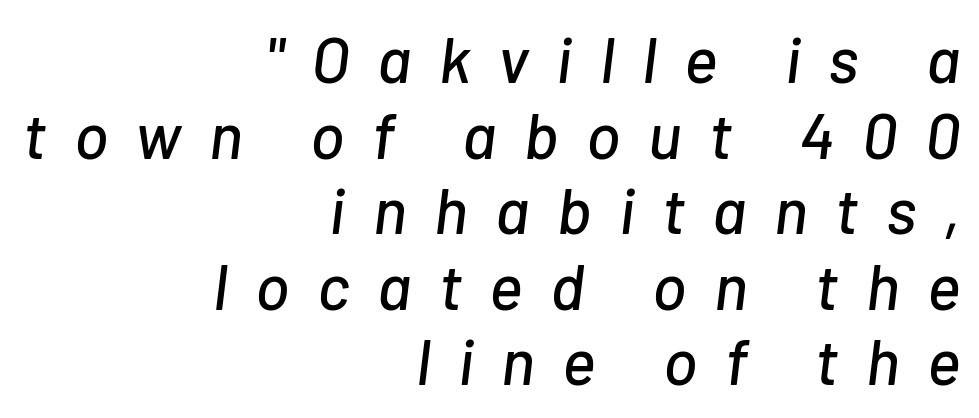
The image shows 64 px text type, italic (leaning right); set right-aligned, line spacing 1.18x, unusually wide letter spacing (+0.43 em), not underlined; low stroke contrast and a medium x-height.
